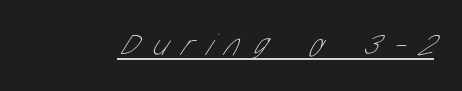
Is the type heavy? It reads as light-to-regular instead. A typesetter would call this heavily tracked-out type. The face used here is proportionally spaced, like ordinary book or web type. In designer terms, the underline attribute is active on this setting. Font category for this specimen: sans-serif.
